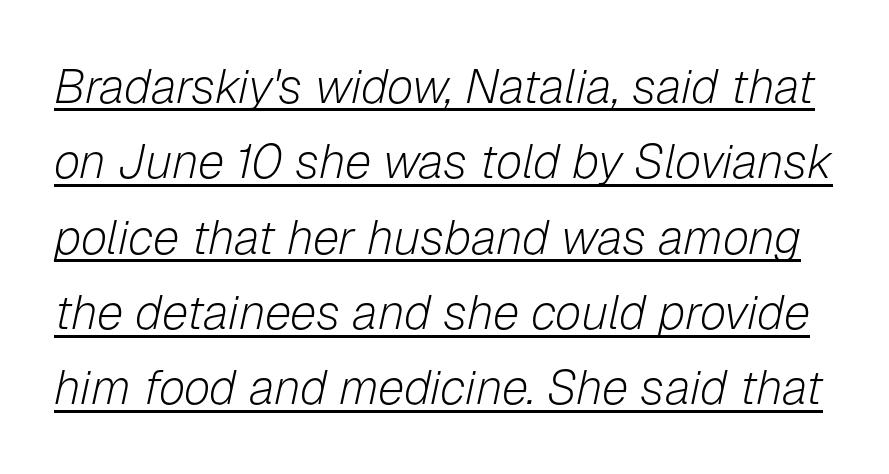
These lines keep a tight, regular rhythm from letter to letter. The typesetter has applied underlining to the passage shown. These glyphs show unthickened strokes, regular width or finer. Each letter keeps its own natural width here, so spacing adapts to shape. Whoever set this chose a conventional vertical rhythm. The specimen reads as italic at a glance.
